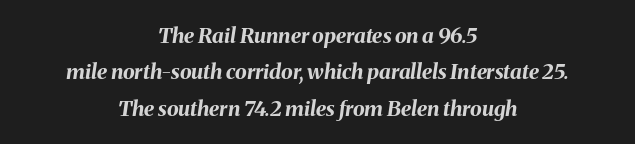
{"italic": "yes", "lean": "right", "slant_degrees": 8, "bold": "yes", "underline": "no", "align": "center", "line_spacing_ratio": 1.73, "letter_spacing": "normal", "letter_spacing_em": 0.0, "glyph_px": 21}
